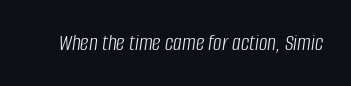
The specimen omits any rule beneath the text block's lines. Is the stroke heavy? The answer is a plain regular-or-lighter. Compared with typical body copy, the letter spacing here is the same. The letters are slanted; this is an italic face.
